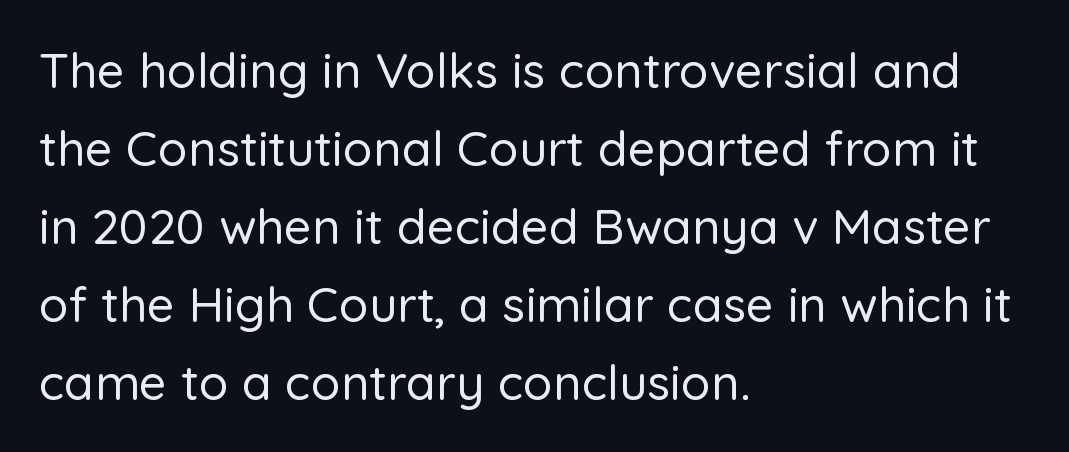
Q: Is the text italic (slanted)? A: No, it is upright.
Q: Is the typeface a serif or a sans-serif typeface? A: Sans-serif.
Q: Is the text underlined? A: No.
Q: How is the paragraph aligned? A: Left-aligned.
Q: Is the spacing between letters normal or unusually wide? A: Normal.
Q: Is the spacing between lines tight, normal or loose? A: Normal.
Q: Width (condensed, normal, or wide)? A: Normal.
Q: Stroke contrast? A: Low.
Q: x-height? A: Medium.
Q: Monospaced? A: No.
